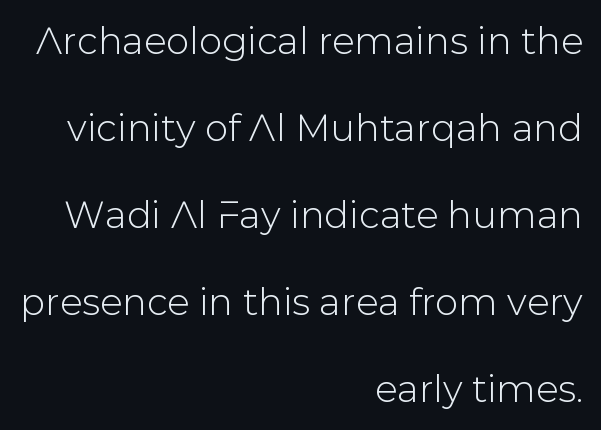
Q: Is the text italic (slanted)? A: No, it is upright.
Q: Is the typeface a serif or a sans-serif typeface? A: Sans-serif.
Q: Is the text underlined? A: No.
Q: How is the paragraph aligned? A: Right-aligned.
Q: Is the spacing between letters normal or unusually wide? A: Normal.
Q: Is the spacing between lines tight, normal or loose? A: Loose.
Q: Width (condensed, normal, or wide)? A: Normal.
Q: Stroke contrast? A: Low.
Q: x-height? A: Medium.
Q: Monospaced? A: No.
